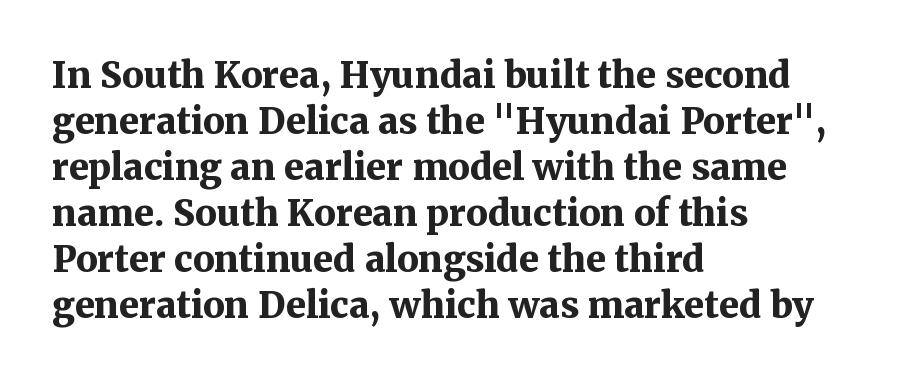
{"serif": "yes", "italic": "no", "bold": "yes", "weight": "bold", "width": "normal", "stroke_contrast": "medium", "x_height": "medium", "monospaced": "no", "underline": "no", "align": "left", "line_spacing": "normal", "line_spacing_ratio": 1.28, "letter_spacing": "normal", "letter_spacing_em": 0.0, "glyph_px": 36}
